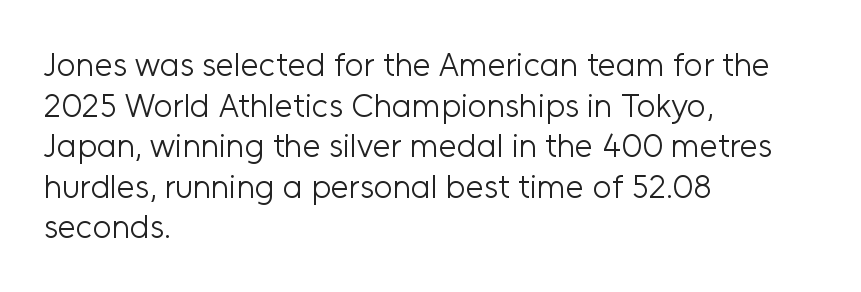
The image shows 33 px light sans-serif type, upright; set left-aligned, line spacing 1.23x, normal letter spacing, not underlined; low stroke contrast and a medium x-height.
